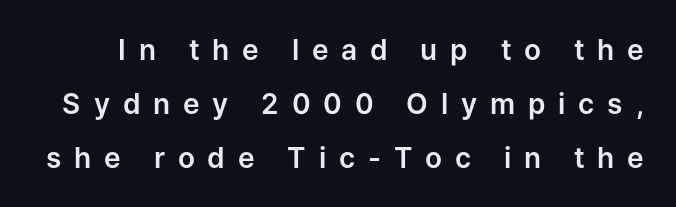
Q: Is the text italic (slanted)? A: No, it is upright.
Q: Is the typeface a serif or a sans-serif typeface? A: Sans-serif.
Q: Is the text underlined? A: No.
Q: Is the spacing between letters normal or unusually wide? A: Unusually wide.
Q: Is the spacing between lines tight, normal or loose? A: Loose.
Q: Width (condensed, normal, or wide)? A: Normal.
Q: Stroke contrast? A: Low.
Q: x-height? A: Medium.
Q: Monospaced? A: No.
